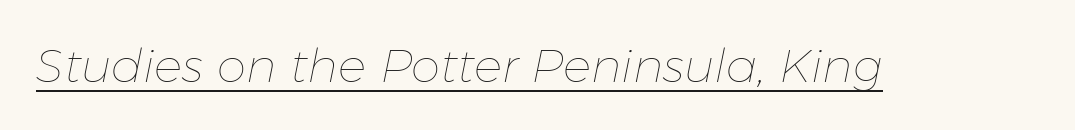
The image shows 47 px thin type, italic (leaning right); set normal letter spacing, underlined; low stroke contrast and a medium x-height.
